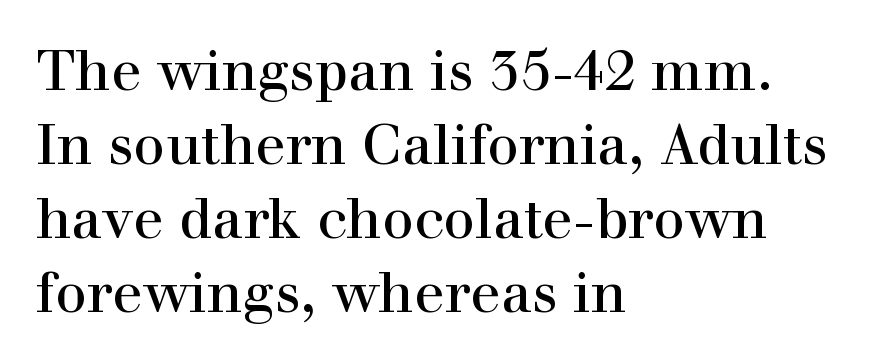
{"serif": "yes", "italic": "no", "width": "normal", "x_height": "medium", "monospaced": "no", "underline": "no", "align": "left", "line_spacing": "normal", "line_spacing_ratio": 1.32, "letter_spacing": "normal", "letter_spacing_em": 0.0, "glyph_px": 56}
